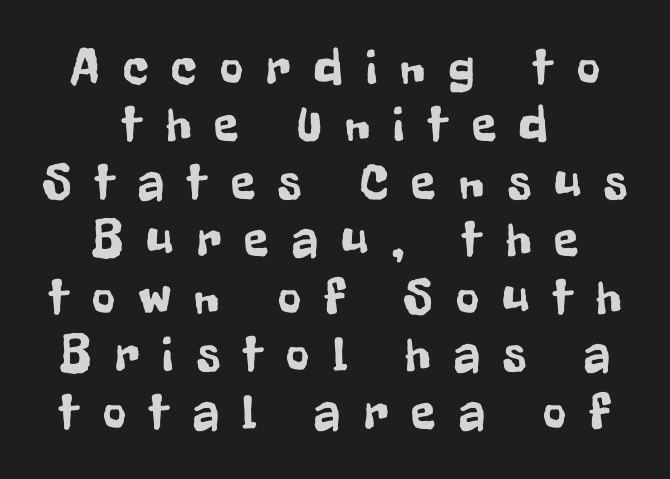
{"serif": "no", "italic": "no", "width": "condensed", "stroke_contrast": "low", "x_height": "medium", "monospaced": "no", "underline": "no", "align": "center", "line_spacing": "tight", "line_spacing_ratio": 1.15, "letter_spacing": "wide", "letter_spacing_em": 0.47, "glyph_px": 50}
